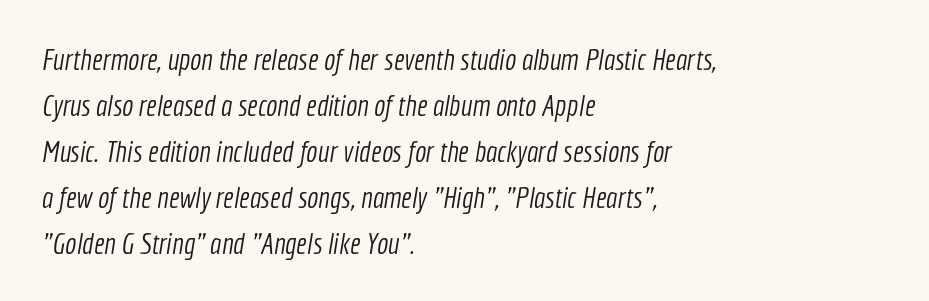
Words appear dense and cohesive because spacing is normal. The strokes carry an ordinary text weight at most. Line starts are locked; line ends wander. I'd call this a sans setting — the letters go barefoot.
